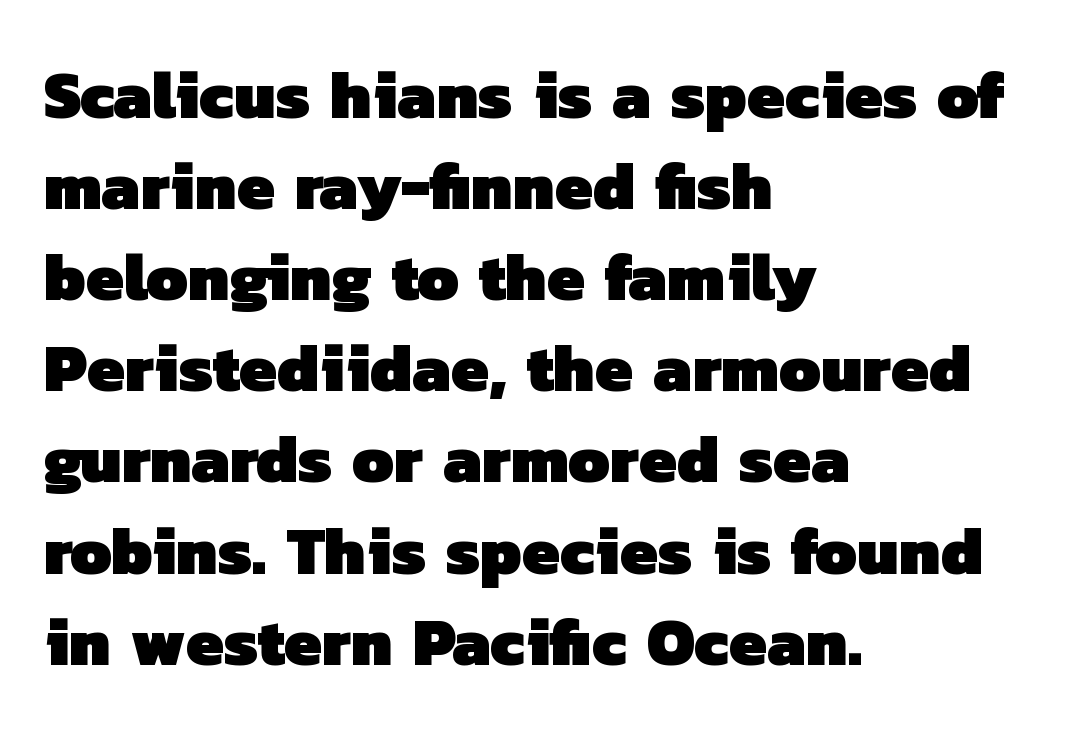
In terms of letterform style, serifs are entirely absent. Is the letter spacing exaggerated? No — it looks like the ordinary default. A normal amount of white space separates one row of letters from the next. Teacher's note: observe the even left margin — that is flush-left alignment. These lines are rendered in a variable-pitch font. No word sits above an underline.
